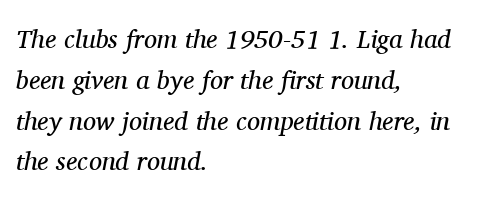
Does extra space separate the letters? No, they use regular spacing. The string is rendered with underlining switched off. The font's italic variant was chosen for this text. Bold? No — there's no thickening of the strokes. Which margin do the lines hug? The left one — the right edge is uneven.
